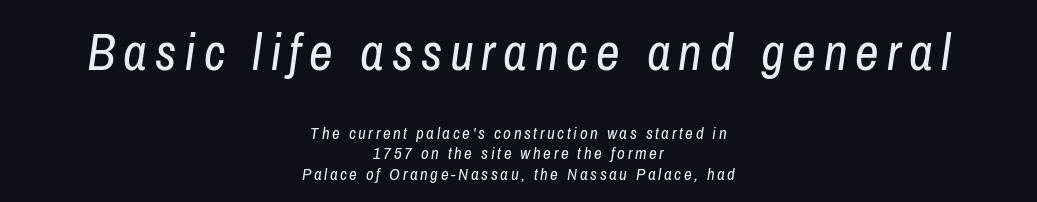
Casual observation: everything's sitting right in the middle. Descenders hang freely into open space. Think of a printed novel: that variable character pitch is what you see here. Caption: upper text group enlarged, lower text group reduced.
